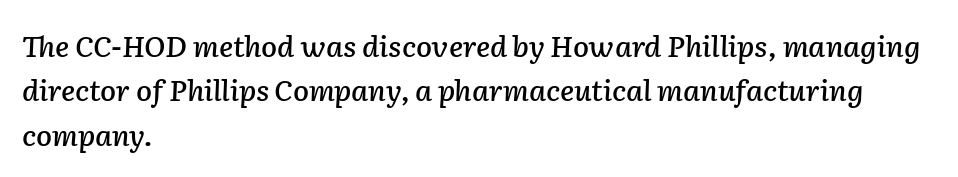
Words appear dense and cohesive because spacing is normal. Nobody drew a line under any word here. Do the characters align in a grid? No, the font is proportional. These lines stack with their left ends in a neat column. Rows of type keep a routine distance in the vertical direction. Slanted lettering throughout.
